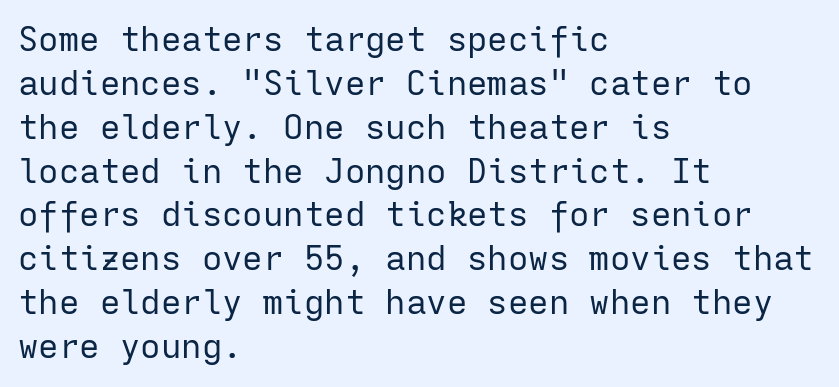
{"serif": "no", "italic": "no", "bold": "no", "weight": "regular", "width": "normal", "stroke_contrast": "low", "x_height": "medium", "monospaced": "yes", "underline": "no", "align": "left", "line_spacing": "normal", "line_spacing_ratio": 1.29, "letter_spacing": "normal", "letter_spacing_em": 0.0, "glyph_px": 34}
